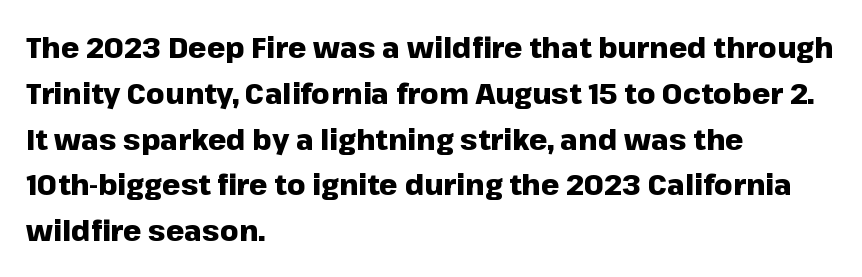
Q: Is the text bold? A: Yes.
Q: Is the text italic (slanted)? A: No, it is upright.
Q: Is the typeface a serif or a sans-serif typeface? A: Sans-serif.
Q: Is the text underlined? A: No.
Q: How is the paragraph aligned? A: Left-aligned.
Q: Is the spacing between letters normal or unusually wide? A: Normal.
Q: Is the spacing between lines tight, normal or loose? A: Normal.
Q: Width (condensed, normal, or wide)? A: Normal.
Q: Stroke contrast? A: Low.
Q: x-height? A: Medium.
Q: Monospaced? A: No.
